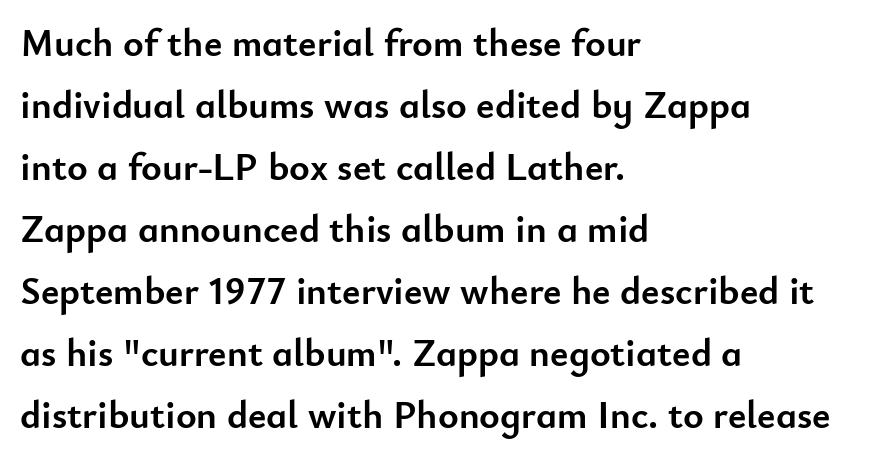
Q: Is the text bold? A: Yes.
Q: Is the text italic (slanted)? A: No, it is upright.
Q: Is the typeface a serif or a sans-serif typeface? A: Sans-serif.
Q: Is the text underlined? A: No.
Q: How is the paragraph aligned? A: Left-aligned.
Q: Is the spacing between letters normal or unusually wide? A: Normal.
Q: Is the spacing between lines tight, normal or loose? A: Normal.
Q: Width (condensed, normal, or wide)? A: Normal.
Q: Stroke contrast? A: Low.
Q: x-height? A: Small.
Q: Monospaced? A: No.
